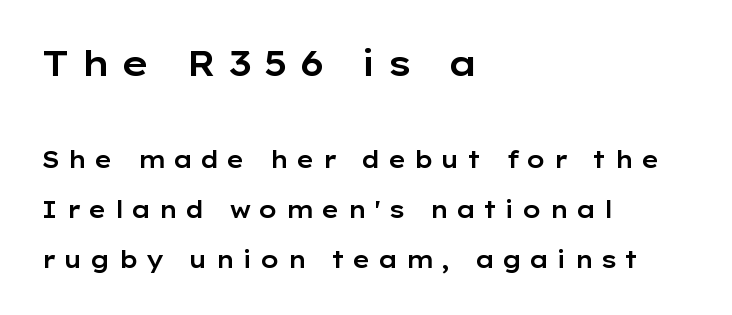
The image shows 35 px wide sans-serif type, upright; set left-aligned, loose line spacing (2.17x), unusually wide letter spacing (+0.3 em), not underlined; the first (top) block is 1.52x larger; low stroke contrast and a medium x-height.
